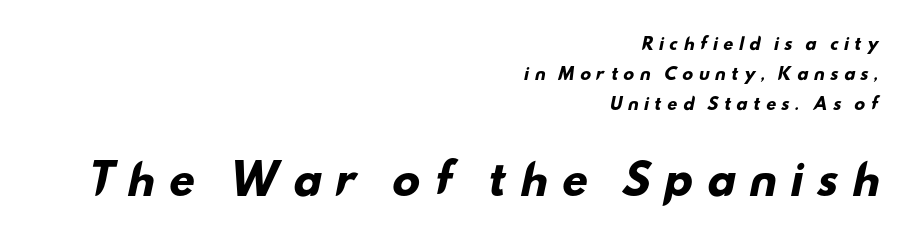
The image shows 41 px heavy, wide sans-serif type; set right-aligned, line spacing 1.88x, unusually wide letter spacing (+0.31 em), not underlined; the second (bottom) block is 2.56x larger; low stroke contrast and a small x-height.
